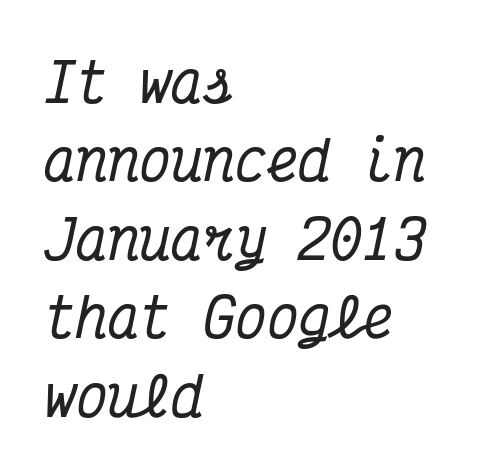
The image shows 53 px condensed serif type, italic (leaning right), monospaced; set left-aligned, normal line spacing (1.48x), normal letter spacing, not underlined; medium stroke contrast and a medium x-height.
